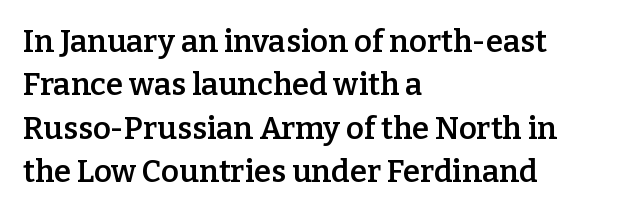
This rendering employs a face with finishing strokes, i.e., a serif. The letters stand straight up with perfectly vertical stems. Students, note that the glyphs here touch the page at normal intervals. This rendering features lettering with no underline.
